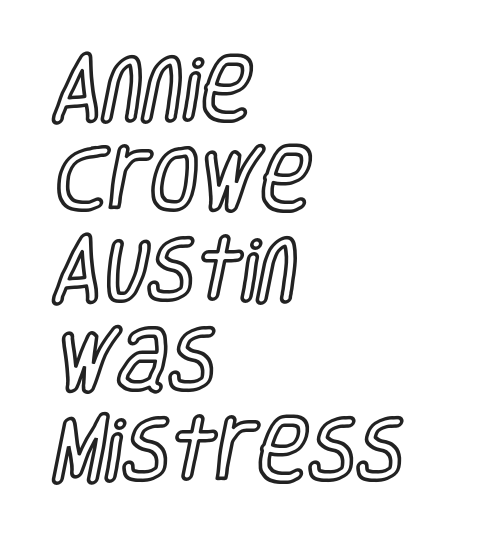
Q: Is the text italic (slanted)? A: Yes.
Q: Is the text underlined? A: No.
Q: How is the paragraph aligned? A: Left-aligned.
Q: Is the spacing between letters normal or unusually wide? A: Normal.
Q: Is the spacing between lines tight, normal or loose? A: Normal.
Q: Width (condensed, normal, or wide)? A: Condensed.
Q: x-height? A: Large.
Q: Monospaced? A: No.
